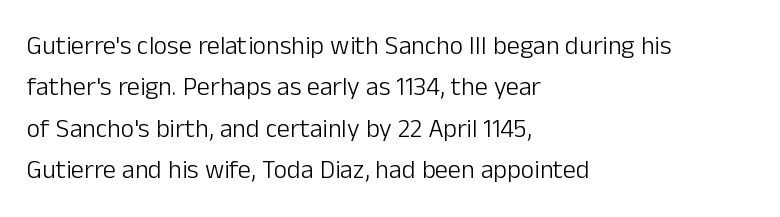
The image shows 26 px text type, upright; set left-aligned, normal line spacing (1.59x), normal letter spacing, not underlined.
